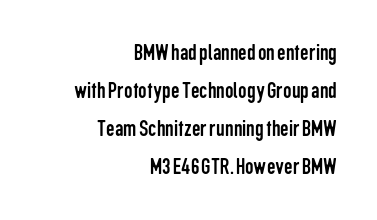
{"italic": "no", "bold": "no", "underline": "no", "align": "right", "line_spacing": "normal", "line_spacing_ratio": 1.59, "letter_spacing": "normal", "letter_spacing_em": 0.0, "glyph_px": 24}
